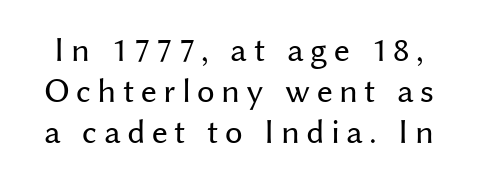
{"serif": "no", "italic": "no", "bold": "no", "weight": "regular", "width": "normal", "stroke_contrast": "medium", "x_height": "medium", "monospaced": "no", "underline": "no", "line_spacing_ratio": 1.17, "glyph_px": 35}
